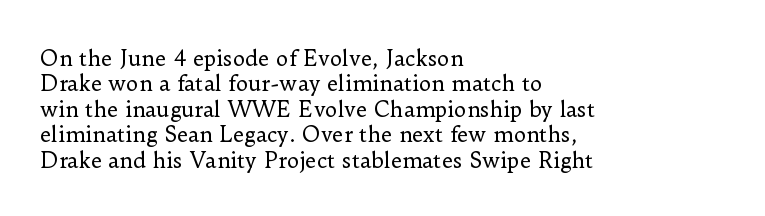
A bare baseline throughout the passage. Line beginnings align vertically; line endings do not. This sample uses plain, unmodified letter spacing. Posture: straight, roman, zero tilt. Is this a heavy cut? Hardly; it is regular or lighter.
